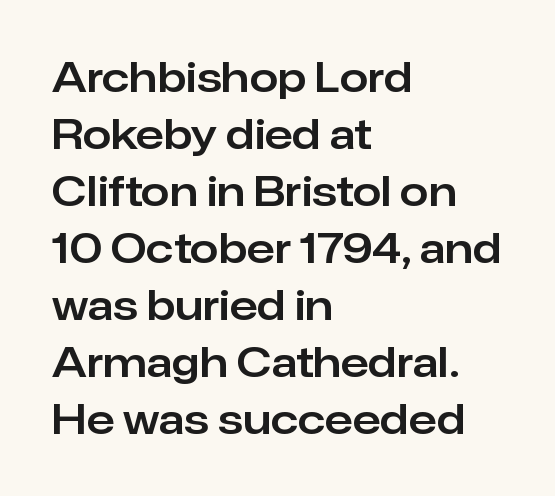
The space directly below the letters is spotless. Tracking here is standard; glyphs follow each other at the usual distance. Style check: upright. The text was rendered using a sans face with plain stroke endings. The face used here is proportionally spaced, like ordinary book or web type.
